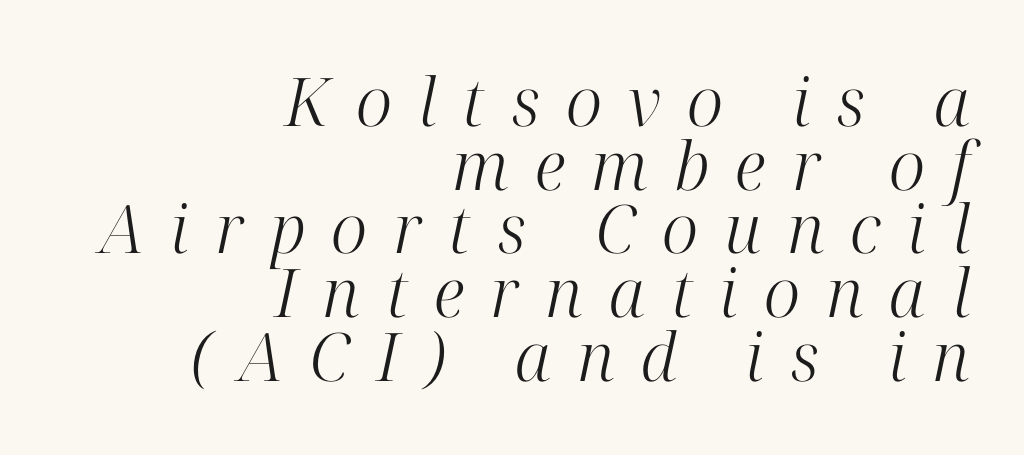
{"serif": "yes", "italic": "yes", "lean": "right", "slant_degrees": 12, "bold": "no", "weight": "light", "width": "normal", "stroke_contrast": "high", "x_height": "medium", "monospaced": "no", "underline": "no", "align": "right", "line_spacing": "tight", "line_spacing_ratio": 0.95, "letter_spacing": "wide", "letter_spacing_em": 0.39, "glyph_px": 67}
